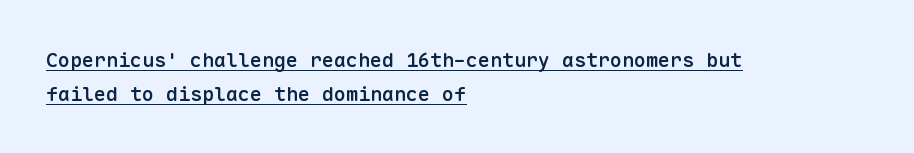
Q: Is the text bold? A: Semi-bold.
Q: Is the text italic (slanted)? A: No, it is upright.
Q: Is the text underlined? A: Yes.
Q: How is the paragraph aligned? A: Left-aligned.
Q: Is the spacing between letters normal or unusually wide? A: Normal.
Q: Is the spacing between lines tight, normal or loose? A: Normal.
